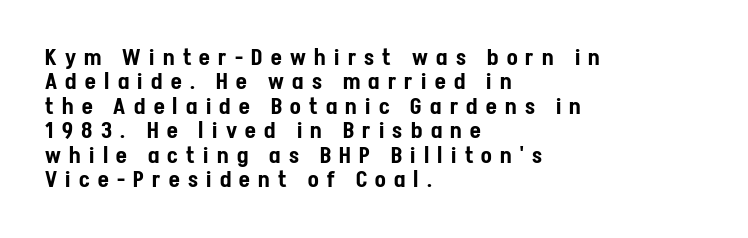
The image shows 22 px text type, upright; set left-aligned, tight line spacing (1.11x), unusually wide letter spacing (+0.38 em), not underlined.
